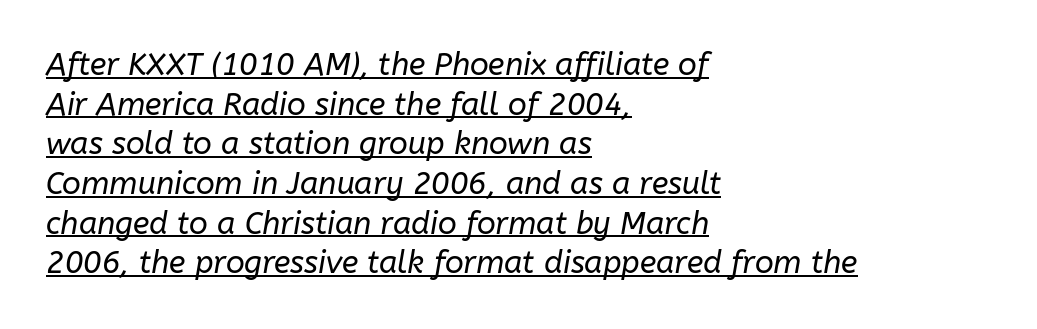
The image shows 31 px regular-weight type, italic (leaning right); set left-aligned, normal line spacing (1.28x), normal letter spacing, underlined; low stroke contrast and a medium x-height.
